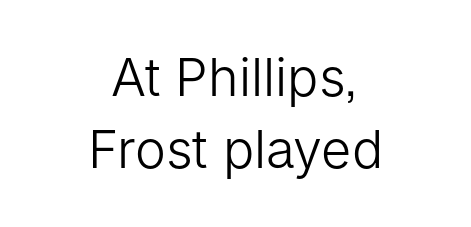
Q: Is the text bold? A: No.
Q: Is the text italic (slanted)? A: No, it is upright.
Q: Is the typeface a serif or a sans-serif typeface? A: Sans-serif.
Q: Is the text underlined? A: No.
Q: How is the paragraph aligned? A: Centered.
Q: Is the spacing between letters normal or unusually wide? A: Normal.
Q: Is the spacing between lines tight, normal or loose? A: Normal.
Q: Width (condensed, normal, or wide)? A: Normal.
Q: Stroke contrast? A: Low.
Q: x-height? A: Medium.
Q: Monospaced? A: No.
